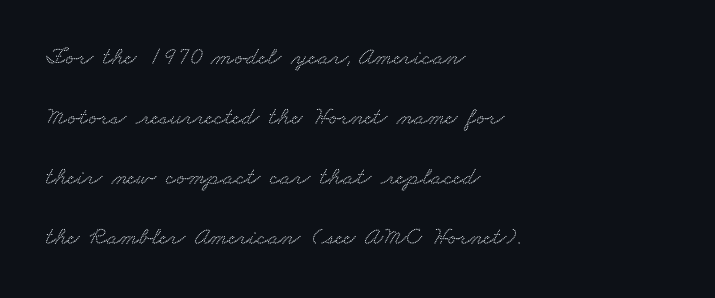
Q: Is the text underlined? A: No.
Q: How is the paragraph aligned? A: Left-aligned.
Q: Is the spacing between letters normal or unusually wide? A: Normal.
Q: Is the spacing between lines tight, normal or loose? A: Loose.
